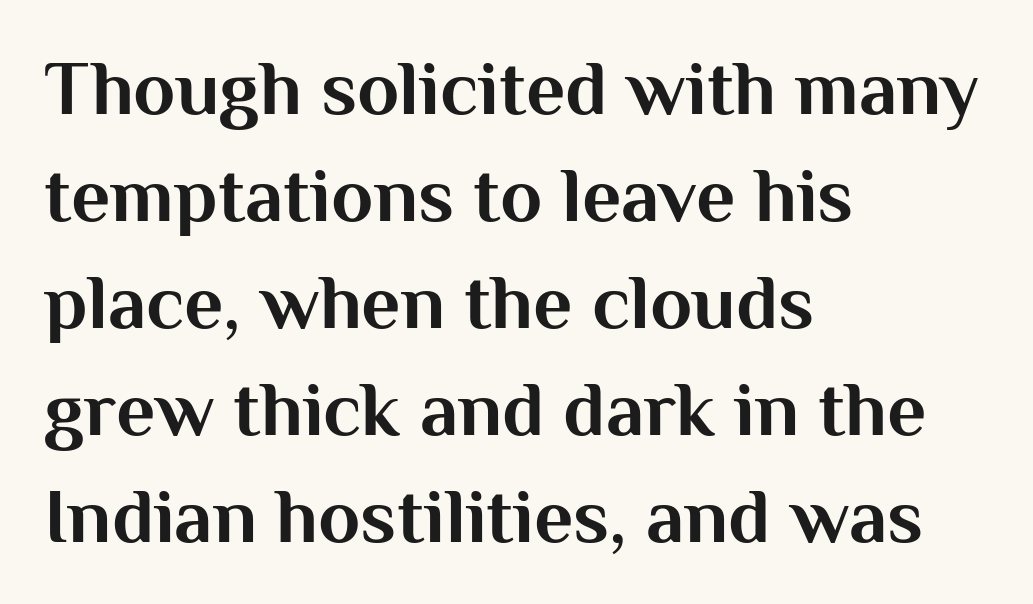
Q: Is the text bold? A: Yes.
Q: Is the text italic (slanted)? A: No, it is upright.
Q: Is the typeface a serif or a sans-serif typeface? A: Sans-serif.
Q: Is the text underlined? A: No.
Q: How is the paragraph aligned? A: Left-aligned.
Q: Is the spacing between letters normal or unusually wide? A: Normal.
Q: Is the spacing between lines tight, normal or loose? A: Normal.
Q: Width (condensed, normal, or wide)? A: Normal.
Q: Stroke contrast? A: Medium.
Q: x-height? A: Medium.
Q: Monospaced? A: No.
